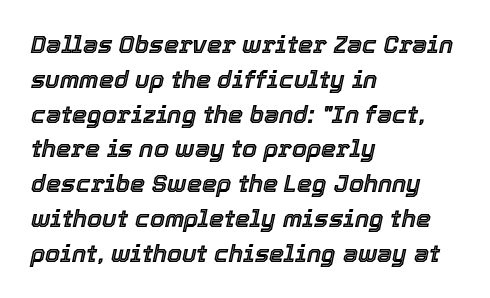
{"italic": "yes", "lean": "right", "slant_degrees": 12, "underline": "no", "align": "left", "line_spacing": "normal", "line_spacing_ratio": 1.45, "letter_spacing": "normal", "letter_spacing_em": 0.0, "glyph_px": 24}
